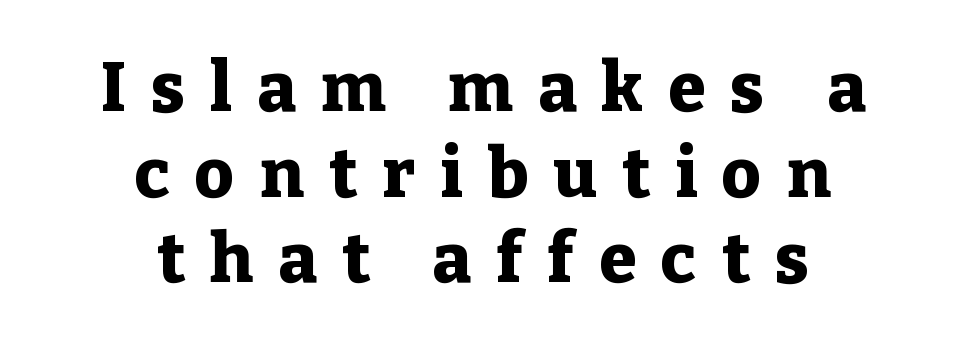
{"serif": "yes", "italic": "no", "bold": "yes", "weight": "heavy", "width": "normal", "stroke_contrast": "low", "x_height": "medium", "monospaced": "no", "underline": "no", "align": "center", "line_spacing": "normal", "line_spacing_ratio": 1.26, "letter_spacing": "wide", "letter_spacing_em": 0.37, "glyph_px": 68}
